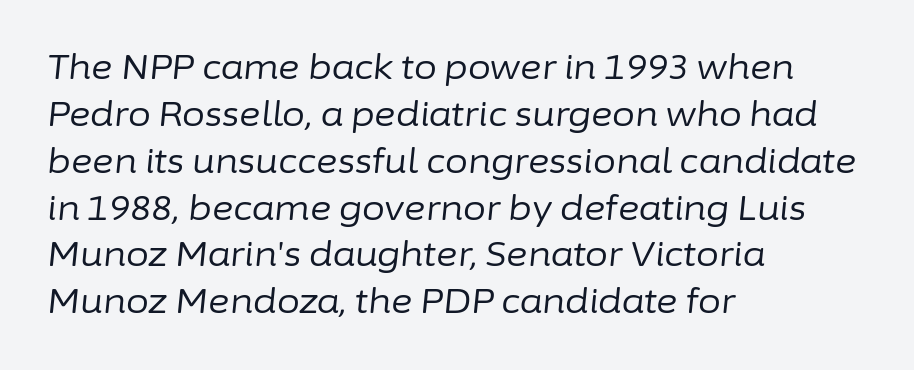
{"italic": "yes", "lean": "right", "slant_degrees": 6, "bold": "no", "weight": "regular", "width": "normal", "stroke_contrast": "low", "x_height": "medium", "monospaced": "no", "underline": "no", "align": "left", "line_spacing": "normal", "line_spacing_ratio": 1.42, "letter_spacing": "normal", "letter_spacing_em": 0.0, "glyph_px": 33}
